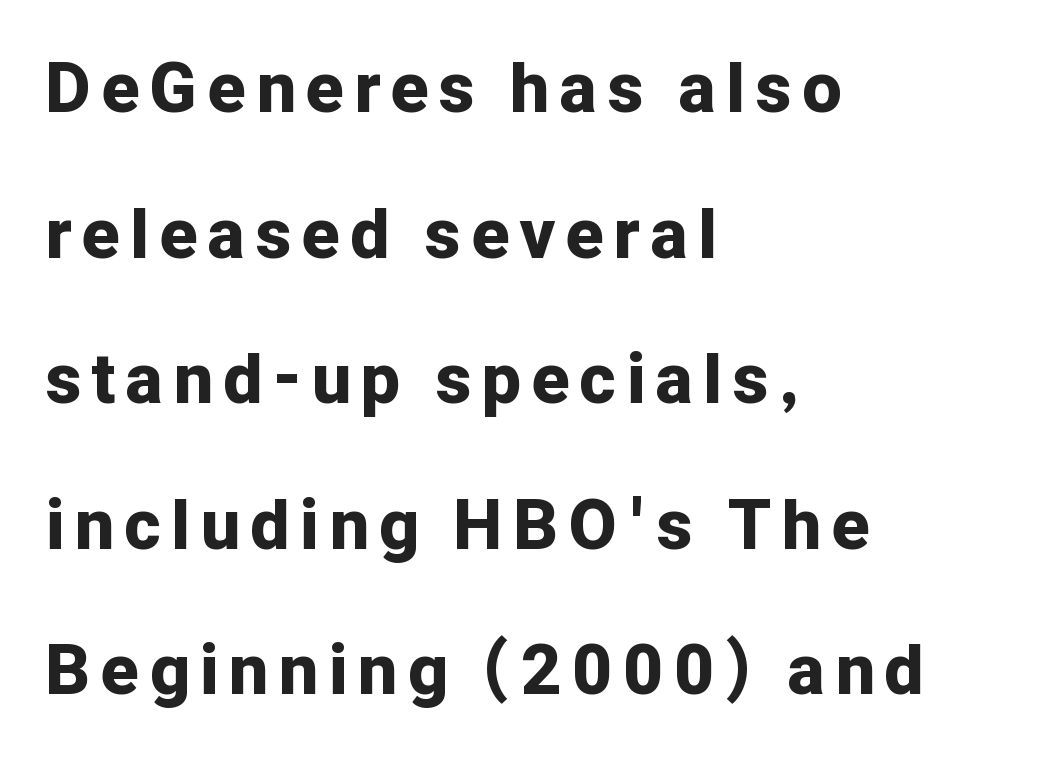
The image shows 69 px bold sans-serif type, upright; set left-aligned, loose line spacing (2.11x), not underlined; low stroke contrast and a medium x-height.
